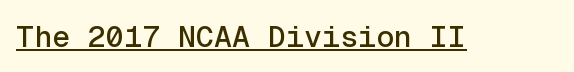
{"serif": "no", "italic": "no", "width": "normal", "x_height": "medium", "monospaced": "yes", "underline": "yes", "letter_spacing": "normal", "letter_spacing_em": 0.0, "glyph_px": 30}
